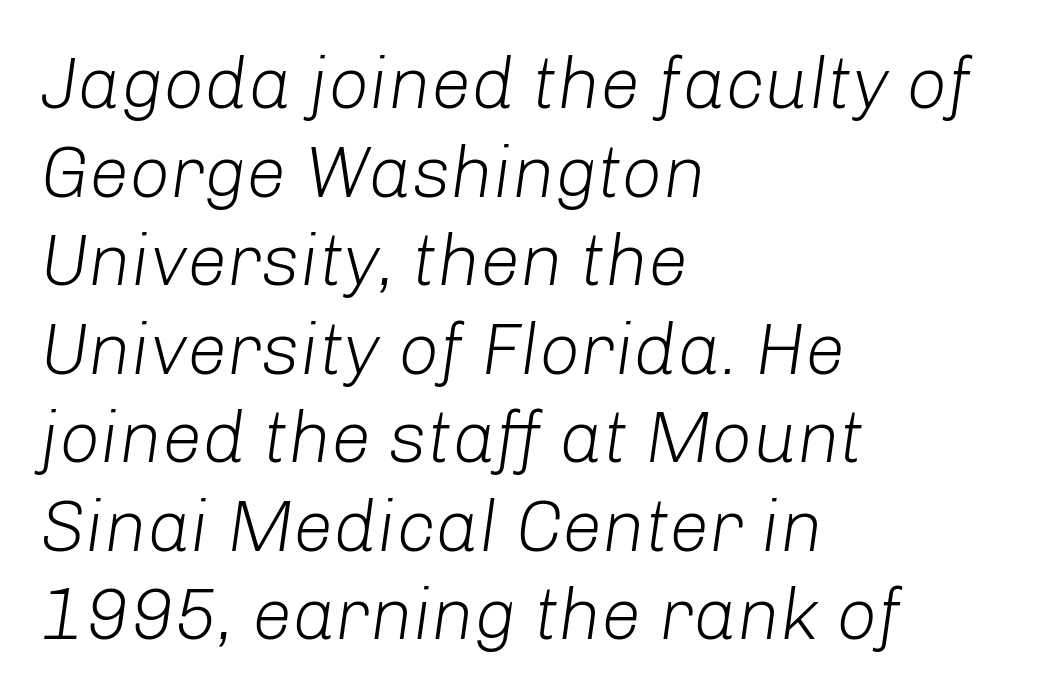
{"italic": "yes", "lean": "right", "slant_degrees": 8, "bold": "no", "weight": "light", "width": "normal", "stroke_contrast": "low", "x_height": "medium", "monospaced": "no", "underline": "no", "align": "left", "line_spacing_ratio": 1.23, "letter_spacing": "normal", "letter_spacing_em": 0.0, "glyph_px": 72}
